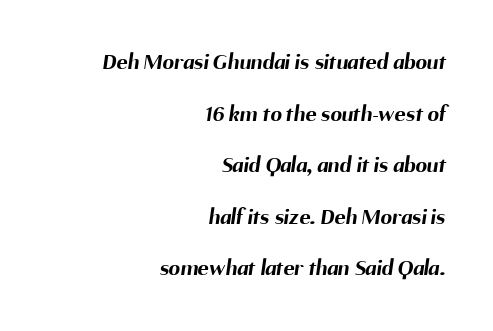
The image shows 23 px bold type; set right-aligned, loose line spacing (2.24x), normal letter spacing, not underlined.
